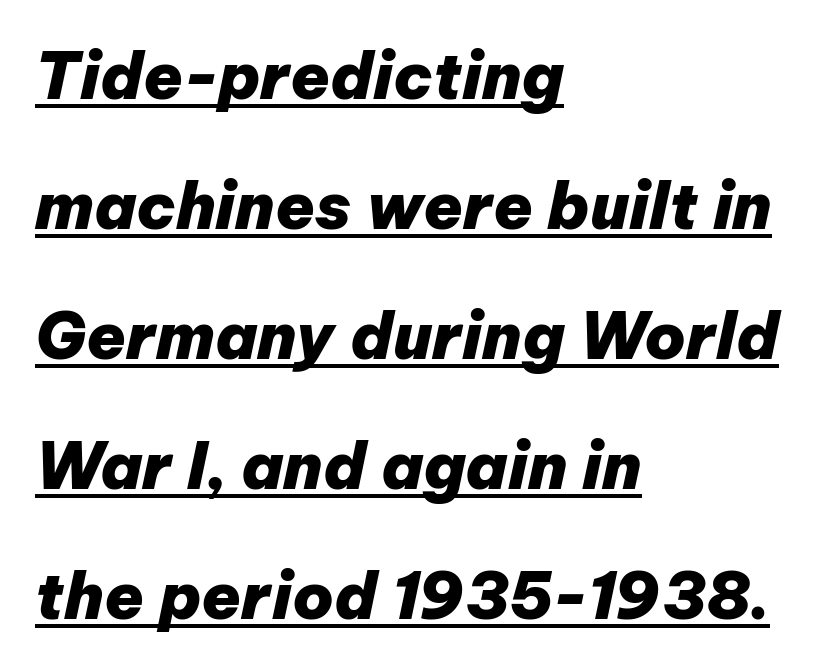
Q: Is the text bold? A: Yes.
Q: Is the text italic (slanted)? A: Yes, it leans right by about 12 degrees.
Q: Is the text underlined? A: Yes.
Q: How is the paragraph aligned? A: Left-aligned.
Q: Is the spacing between letters normal or unusually wide? A: Normal.
Q: Is the spacing between lines tight, normal or loose? A: Loose.
Q: Width (condensed, normal, or wide)? A: Normal.
Q: Stroke contrast? A: Low.
Q: x-height? A: Medium.
Q: Monospaced? A: No.
